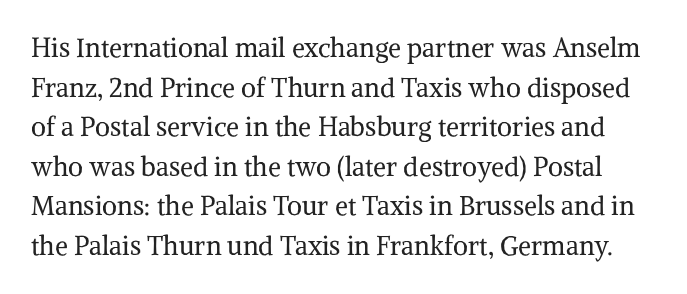
The image shows 26 px text type, upright; set normal line spacing (1.52x), normal letter spacing, not underlined.
